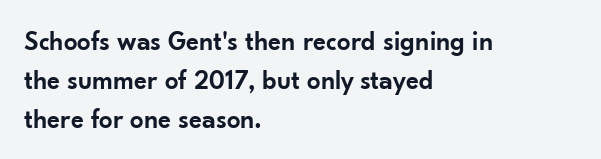
Spacing between characters is what you'd get straight out of the box. The space directly below the letters is spotless. The lines are quadded left. This sample uses an upright cut, with every glyph sitting square on the baseline. Look at the stroke-to-counter ratio: somewhat heavy, a semibold.
